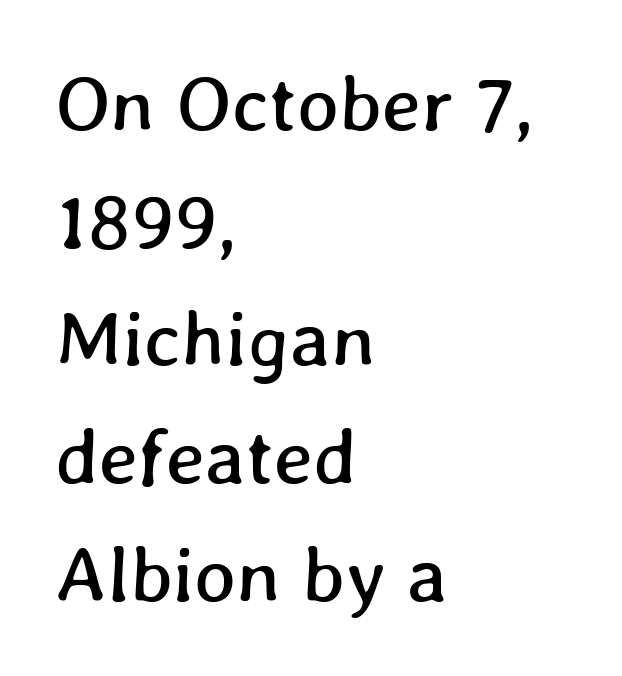
{"width": "normal", "stroke_contrast": "low", "x_height": "medium", "monospaced": "no", "underline": "no", "align": "left", "line_spacing": "normal", "line_spacing_ratio": 1.49, "letter_spacing": "normal", "letter_spacing_em": 0.0, "glyph_px": 79}
